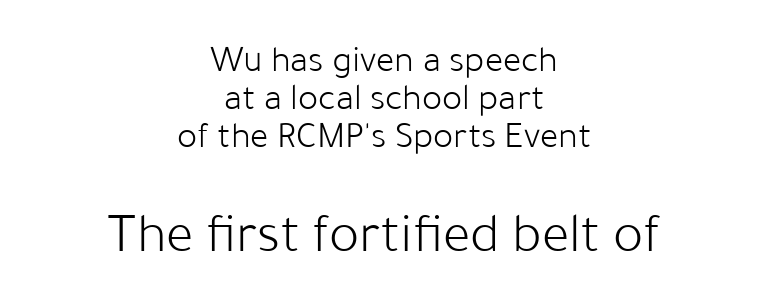
Any mark beneath the type? The region is blank. Is the type heavy? It reads as light-to-regular instead. The face used here appears at its bigger size in the lower chunk. You could not count columns in this text — the font is proportionally spaced. The font family rendered here belongs to the sans-serif group. Regarding leading, the lines here are crowded together.
